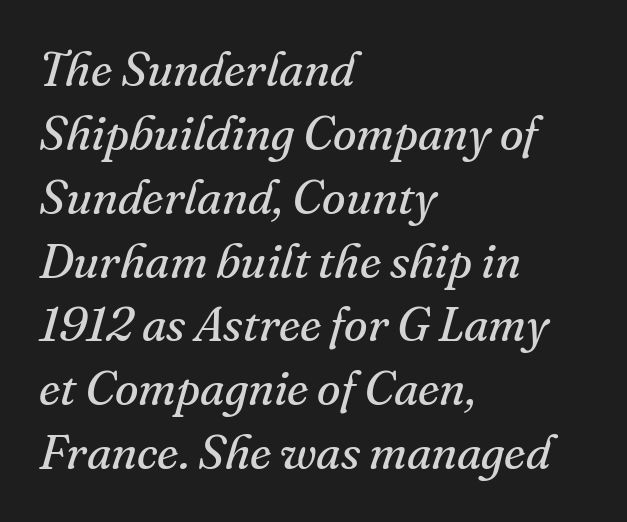
The image shows 48 px regular-weight serif type, italic (leaning right); set left-aligned, normal line spacing (1.33x), normal letter spacing, not underlined; medium stroke contrast and a small x-height.
